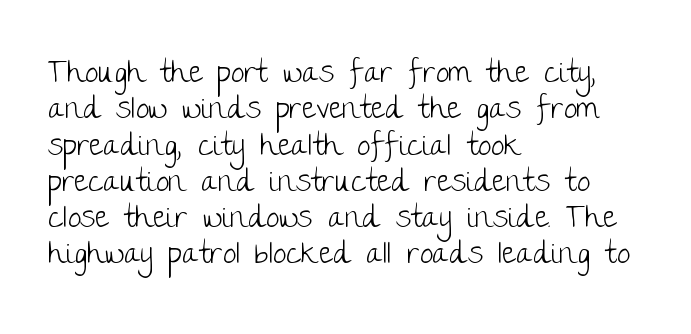
The image shows 30 px light sans-serif type, upright; set left-aligned, line spacing 1.21x, normal letter spacing, not underlined; low stroke contrast and a large x-height.
